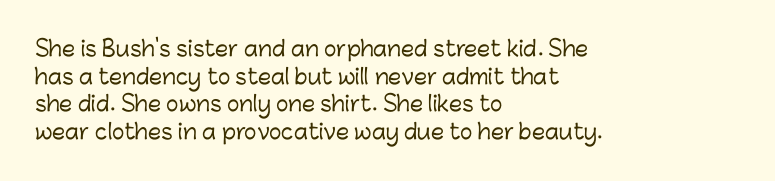
The image shows 21 px text type, upright; set left-aligned, normal line spacing (1.32x), normal letter spacing, not underlined.
